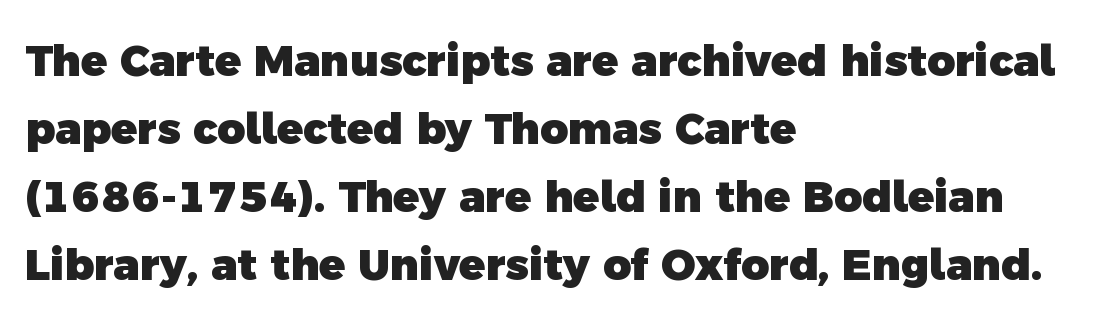
Q: Is the text bold? A: Yes.
Q: Is the typeface a serif or a sans-serif typeface? A: Sans-serif.
Q: Is the text underlined? A: No.
Q: How is the paragraph aligned? A: Left-aligned.
Q: Is the spacing between letters normal or unusually wide? A: Normal.
Q: Is the spacing between lines tight, normal or loose? A: Normal.
Q: Width (condensed, normal, or wide)? A: Normal.
Q: x-height? A: Medium.
Q: Monospaced? A: No.
